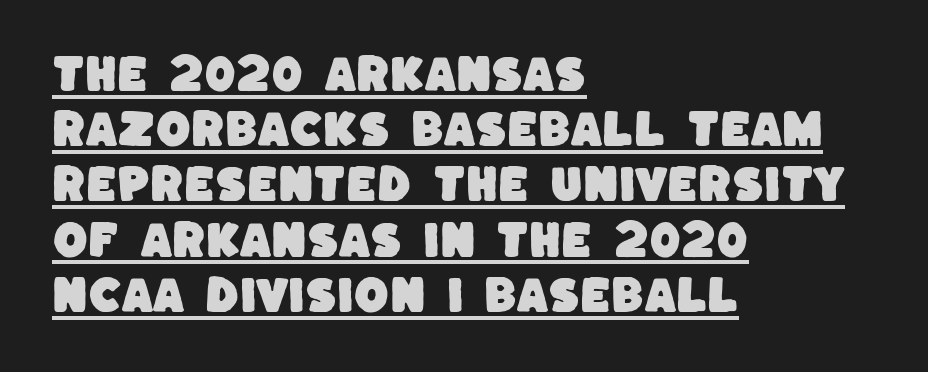
Q: Is the typeface a serif or a sans-serif typeface? A: Sans-serif.
Q: Is the text underlined? A: Yes.
Q: How is the paragraph aligned? A: Left-aligned.
Q: Is the spacing between letters normal or unusually wide? A: Normal.
Q: Is the spacing between lines tight, normal or loose? A: Normal.
Q: Width (condensed, normal, or wide)? A: Normal.
Q: Stroke contrast? A: Low.
Q: x-height? A: Large.
Q: Monospaced? A: No.
